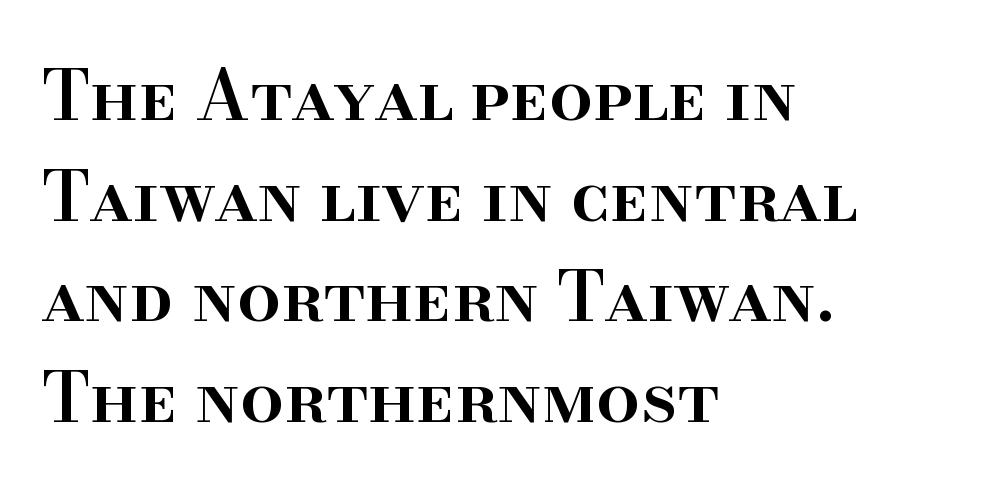
The image shows 69 px semibold serif type, upright; set left-aligned, normal line spacing (1.46x), normal letter spacing, not underlined; high stroke contrast and a small x-height.
